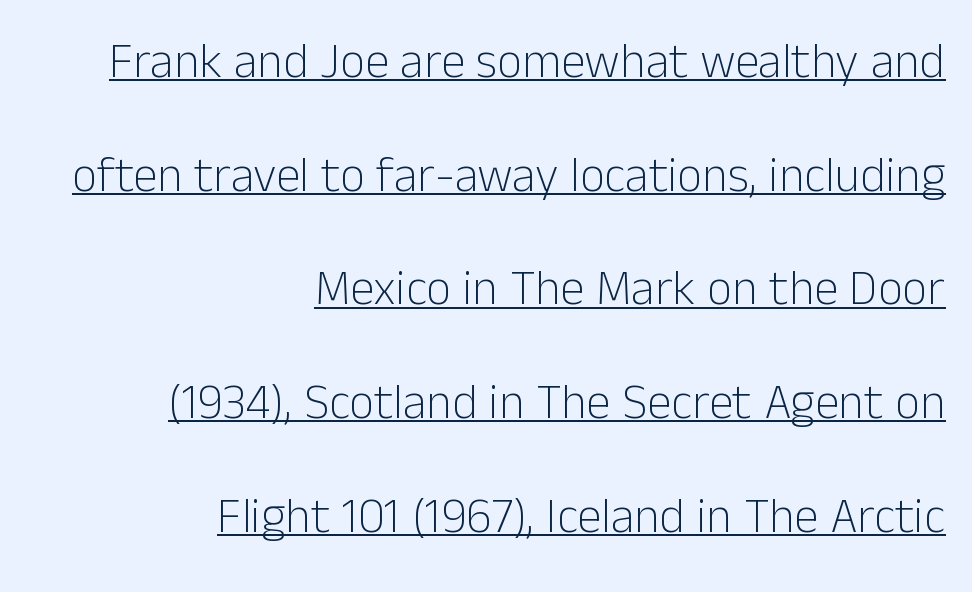
If you measured baseline to baseline, you'd find a long distance. Is the block centered? No — it sits flush against the right margin. Unbolded letterforms with no extra heft. Designer's note — italics off, roman on. Stroke terminals: plain, sans-serif. Somebody hit Ctrl+U on this one — the words are underlined.
